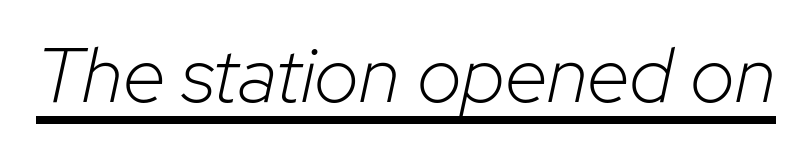
{"italic": "yes", "lean": "right", "slant_degrees": 12, "bold": "no", "weight": "light", "width": "normal", "stroke_contrast": "low", "x_height": "medium", "monospaced": "no", "underline": "yes", "letter_spacing": "normal", "letter_spacing_em": 0.0, "glyph_px": 78}
